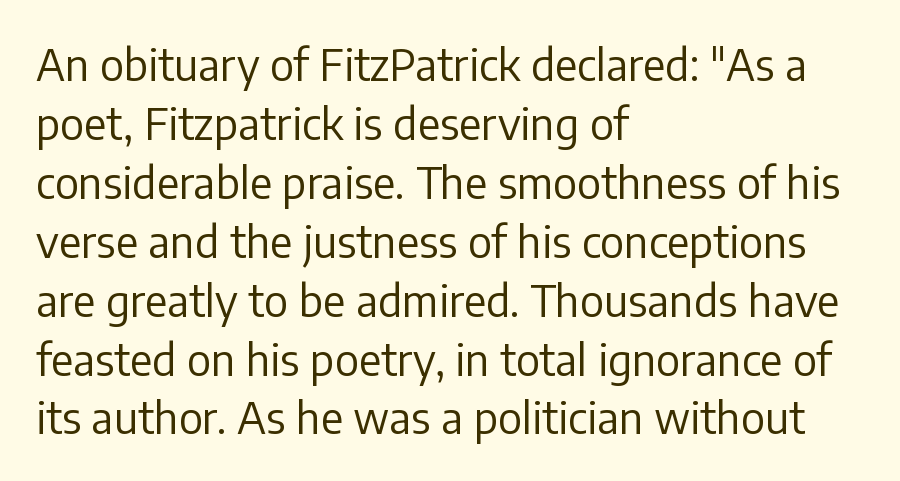
The image shows 43 px regular-weight sans-serif type, upright; set left-aligned, normal line spacing (1.37x), normal letter spacing, not underlined; low stroke contrast and a medium x-height.
